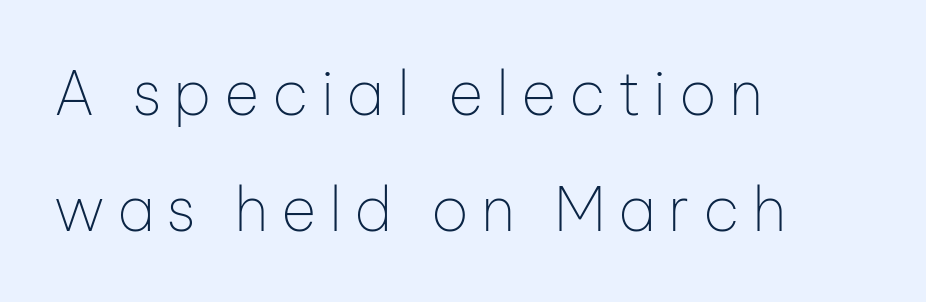
{"serif": "no", "italic": "no", "bold": "no", "weight": "thin", "width": "normal", "stroke_contrast": "low", "x_height": "medium", "monospaced": "no", "underline": "no", "align": "left", "line_spacing": "loose", "line_spacing_ratio": 1.9, "letter_spacing": "wide", "letter_spacing_em": 0.2, "glyph_px": 61}
